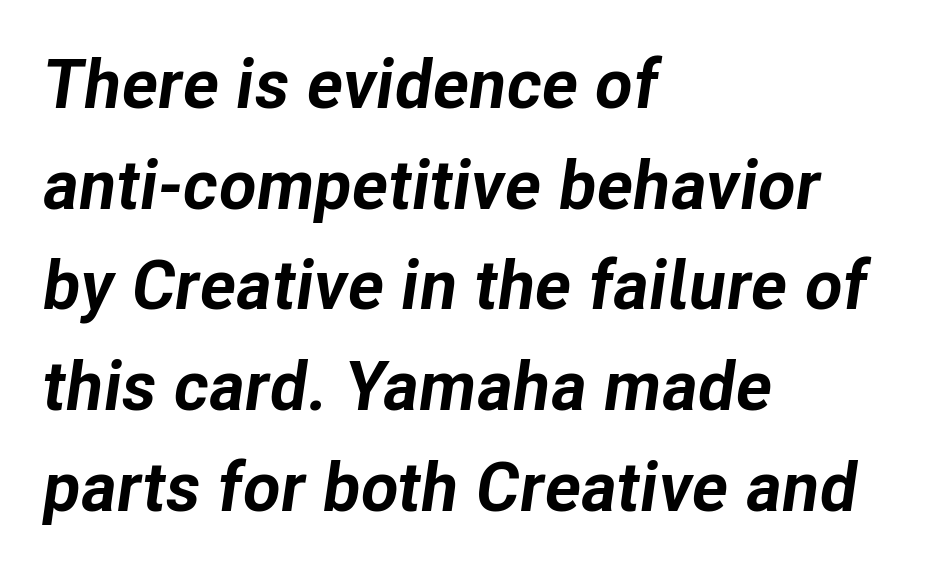
Q: Is the text bold? A: Yes.
Q: Is the text italic (slanted)? A: Yes, it leans right by about 8 degrees.
Q: Is the text underlined? A: No.
Q: How is the paragraph aligned? A: Left-aligned.
Q: Is the spacing between letters normal or unusually wide? A: Normal.
Q: Is the spacing between lines tight, normal or loose? A: Normal.
Q: Width (condensed, normal, or wide)? A: Normal.
Q: Stroke contrast? A: Low.
Q: x-height? A: Medium.
Q: Monospaced? A: No.
